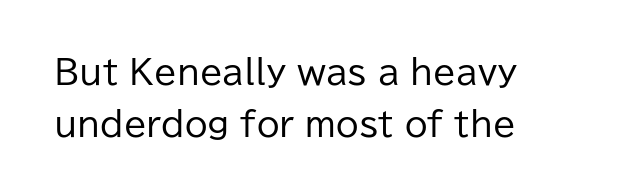
Q: Is the text bold? A: No.
Q: Is the text italic (slanted)? A: No, it is upright.
Q: Is the typeface a serif or a sans-serif typeface? A: Sans-serif.
Q: Is the text underlined? A: No.
Q: How is the paragraph aligned? A: Left-aligned.
Q: Is the spacing between letters normal or unusually wide? A: Normal.
Q: Is the spacing between lines tight, normal or loose? A: Normal.
Q: Width (condensed, normal, or wide)? A: Normal.
Q: Stroke contrast? A: Low.
Q: x-height? A: Medium.
Q: Monospaced? A: No.
